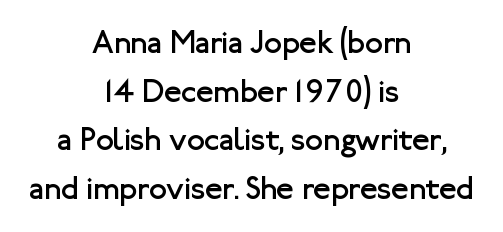
Horizontal alignment here is central, giving a formal, balanced look. These lines sit exactly where default settings would place them. In terms of posture, this sample is upright. The face looks like a standard text weight, possibly lighter.
